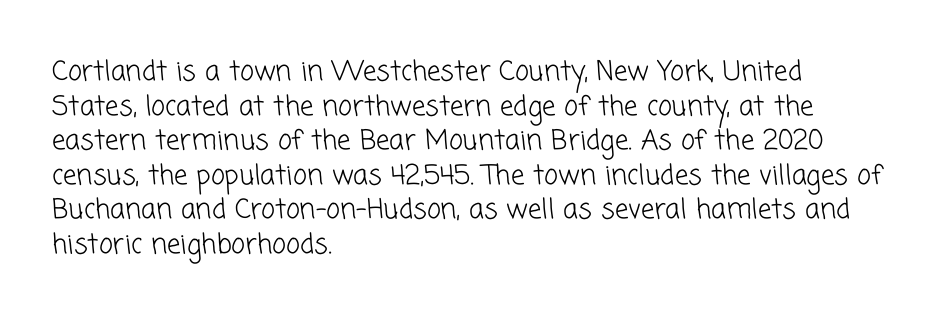
{"bold": "no", "underline": "no", "align": "left", "line_spacing": "normal", "line_spacing_ratio": 1.28, "letter_spacing": "normal", "letter_spacing_em": 0.0, "glyph_px": 27}
